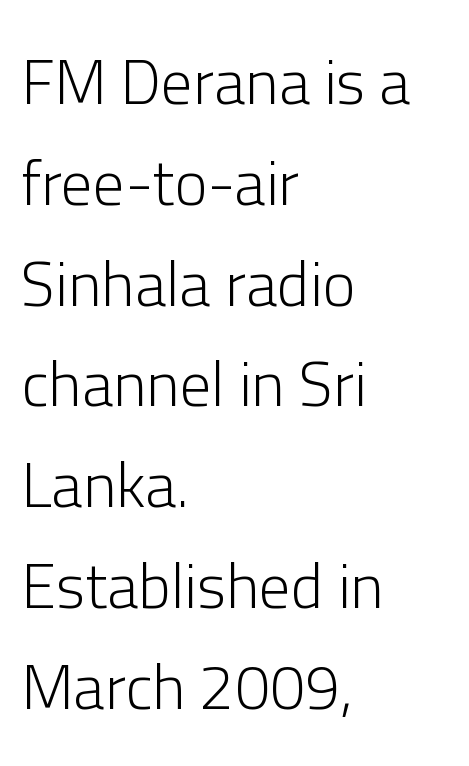
The image shows 63 px light sans-serif type, upright; set left-aligned, normal line spacing (1.6x), normal letter spacing, not underlined; low stroke contrast and a medium x-height.
